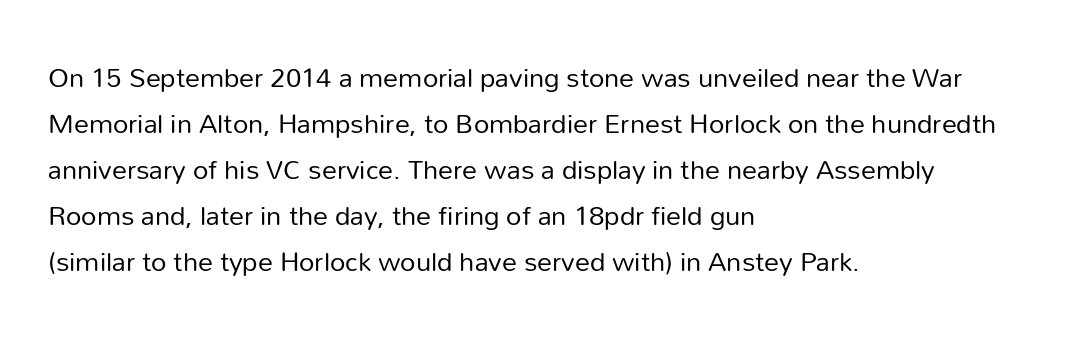
Q: Is the text bold? A: No.
Q: Is the text italic (slanted)? A: No, it is upright.
Q: Is the typeface a serif or a sans-serif typeface? A: Sans-serif.
Q: Is the text underlined? A: No.
Q: How is the paragraph aligned? A: Left-aligned.
Q: Is the spacing between letters normal or unusually wide? A: Normal.
Q: Is the spacing between lines tight, normal or loose? A: Normal.
Q: Width (condensed, normal, or wide)? A: Normal.
Q: Stroke contrast? A: Low.
Q: x-height? A: Medium.
Q: Monospaced? A: No.
